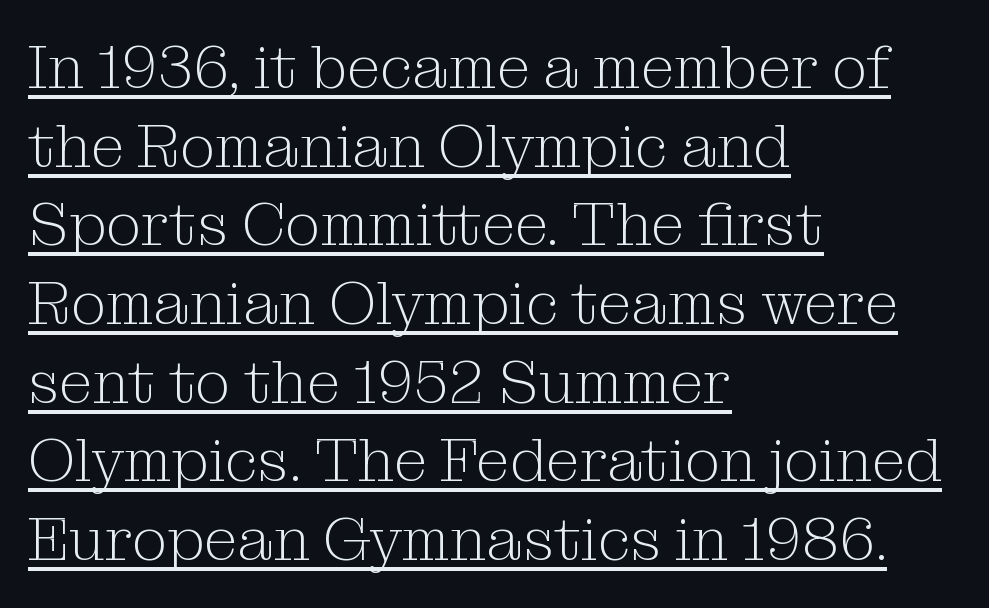
Vertical strokes here are truly vertical. There is no visible air inserted between adjacent glyphs. Regarding leading, the lines here are spaced in the standard way. Honestly, the underline is the first thing you notice here.
